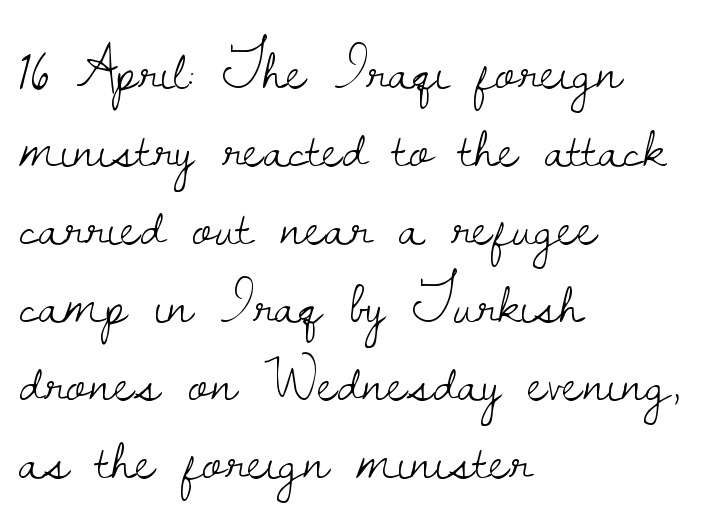
The image shows 61 px light serif type; set left-aligned, normal line spacing (1.28x), normal letter spacing, not underlined; low stroke contrast and a small x-height.
